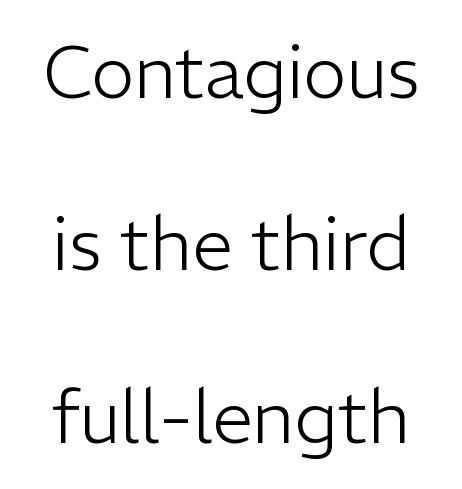
Does the lettering tilt? It doesn't — this is upright. The text was rendered using a sans face with plain stroke endings. The area under the type is left untouched. There is no visible air inserted between adjacent glyphs. The weight tops out at a normal text grade. Think of a printed novel: that variable character pitch is what you see here.
